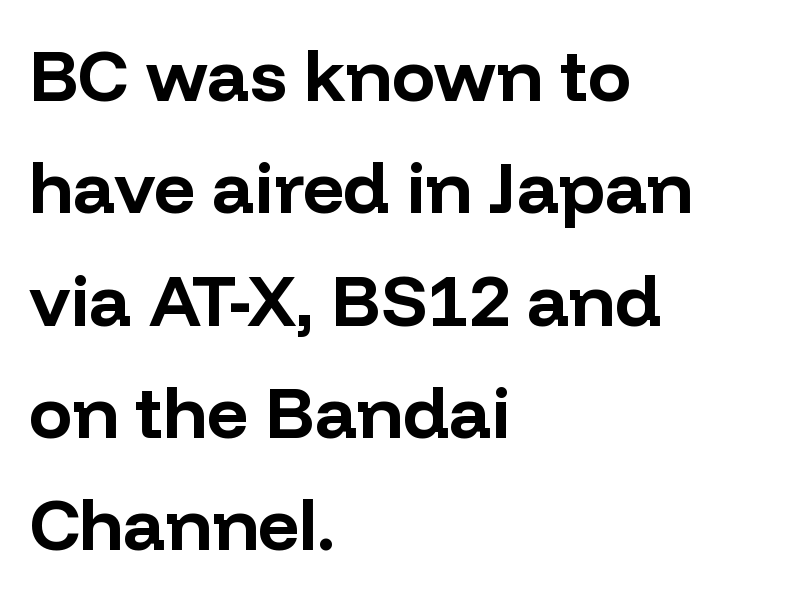
Q: Is the text bold? A: Yes.
Q: Is the text italic (slanted)? A: No, it is upright.
Q: Is the typeface a serif or a sans-serif typeface? A: Sans-serif.
Q: Is the text underlined? A: No.
Q: How is the paragraph aligned? A: Left-aligned.
Q: Is the spacing between letters normal or unusually wide? A: Normal.
Q: Is the spacing between lines tight, normal or loose? A: Normal.
Q: Width (condensed, normal, or wide)? A: Normal.
Q: Stroke contrast? A: Low.
Q: x-height? A: Medium.
Q: Monospaced? A: No.
